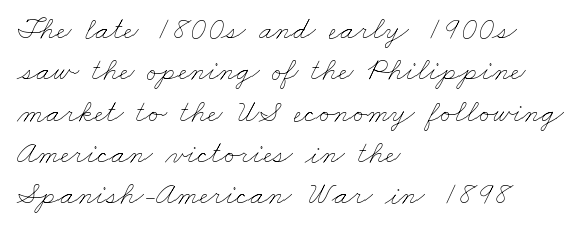
The space directly below the letters is spotless. You could not count columns in this text — the font is proportionally spaced. Visually the block forms a straight wall on the left and a jagged coastline on the right. This block has exactly the height ordinary leading produces. In terms of letterspacing, this is plain default setting.
